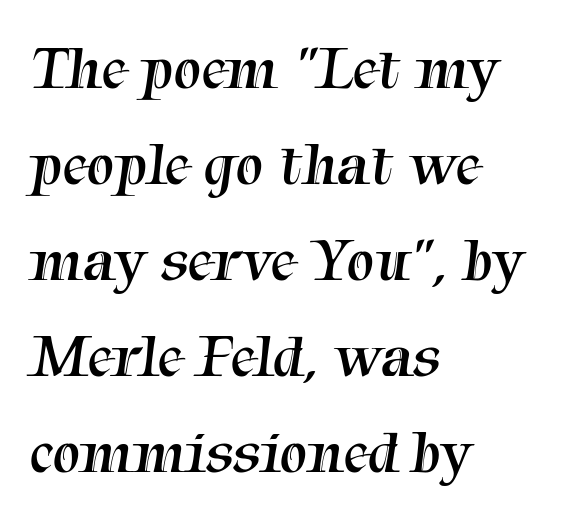
Q: Is the text bold? A: No.
Q: Is the typeface a serif or a sans-serif typeface? A: Serif.
Q: Is the text underlined? A: No.
Q: How is the paragraph aligned? A: Left-aligned.
Q: Is the spacing between letters normal or unusually wide? A: Normal.
Q: Is the spacing between lines tight, normal or loose? A: Normal.
Q: Width (condensed, normal, or wide)? A: Normal.
Q: Stroke contrast? A: Medium.
Q: x-height? A: Medium.
Q: Monospaced? A: No.
